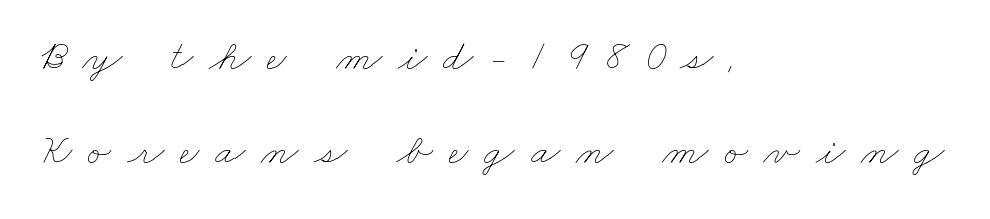
The image shows 43 px thin, wide type; set left-aligned, loose line spacing (2.19x), unusually wide letter spacing (+0.37 em), not underlined; low stroke contrast and a small x-height.
